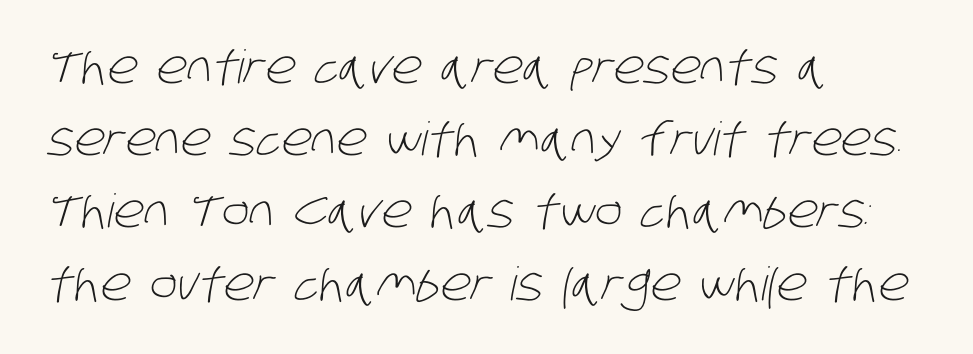
{"serif": "no", "bold": "no", "weight": "light", "width": "condensed", "stroke_contrast": "low", "x_height": "large", "monospaced": "no", "underline": "no", "align": "left", "line_spacing": "normal", "line_spacing_ratio": 1.57, "letter_spacing": "normal", "letter_spacing_em": 0.0, "glyph_px": 46}
